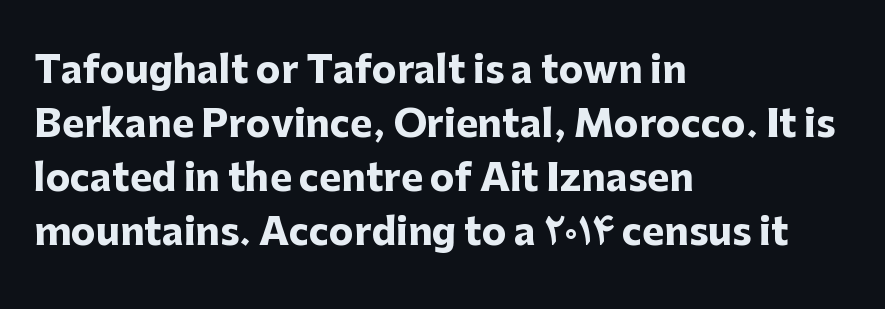
Q: Is the text bold? A: Yes.
Q: Is the text italic (slanted)? A: No, it is upright.
Q: Is the typeface a serif or a sans-serif typeface? A: Sans-serif.
Q: Is the text underlined? A: No.
Q: How is the paragraph aligned? A: Left-aligned.
Q: Is the spacing between letters normal or unusually wide? A: Normal.
Q: Is the spacing between lines tight, normal or loose? A: Normal.
Q: Width (condensed, normal, or wide)? A: Normal.
Q: Stroke contrast? A: Low.
Q: x-height? A: Medium.
Q: Monospaced? A: No.
